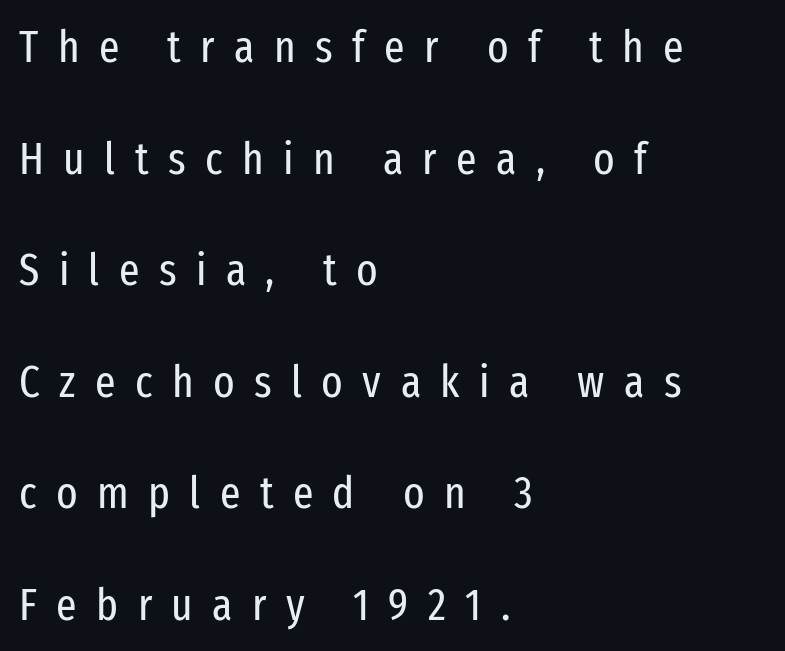
{"serif": "no", "italic": "no", "bold": "no", "weight": "regular", "width": "condensed", "stroke_contrast": "low", "x_height": "medium", "monospaced": "no", "underline": "no", "align": "left", "line_spacing": "loose", "line_spacing_ratio": 2.48, "letter_spacing": "wide", "letter_spacing_em": 0.43, "glyph_px": 45}
